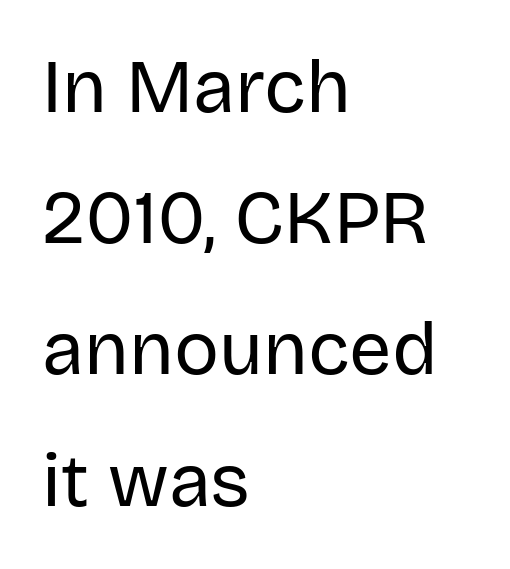
{"serif": "no", "italic": "no", "bold": "no", "weight": "regular", "width": "normal", "stroke_contrast": "low", "x_height": "large", "monospaced": "no", "underline": "no", "align": "left", "line_spacing_ratio": 1.75, "letter_spacing": "normal", "letter_spacing_em": 0.0, "glyph_px": 75}
